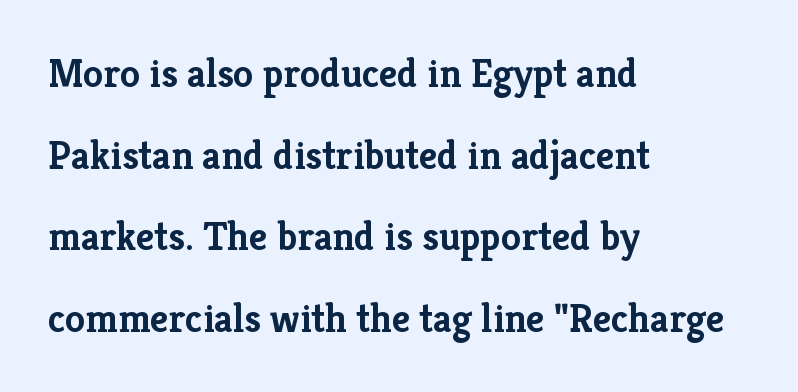
{"serif": "yes", "italic": "no", "bold": "yes", "weight": "semibold", "width": "normal", "stroke_contrast": "low", "x_height": "medium", "monospaced": "no", "underline": "no", "align": "left", "line_spacing": "loose", "line_spacing_ratio": 2.04, "letter_spacing": "normal", "letter_spacing_em": 0.0, "glyph_px": 40}
